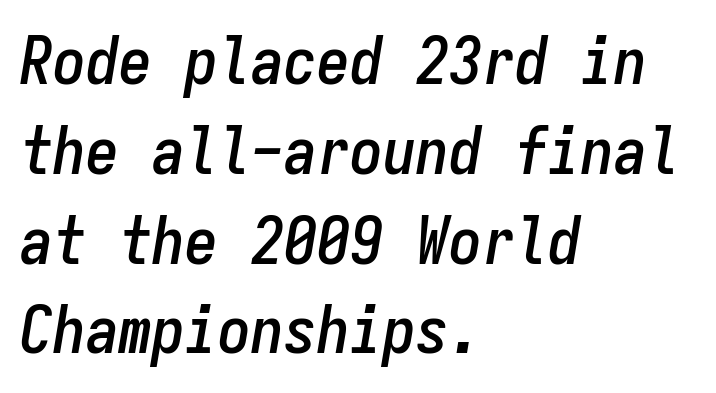
Monospaced: the letters line up in strict vertical columns. Observe the lean: these are italic letterforms. These lines sit exactly where default settings would place them. Left-aligned paragraph, ragged on the right. The gaps between neighbouring characters are ordinary and unremarkable.
